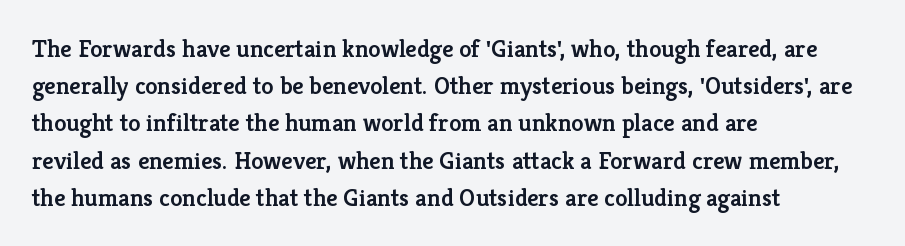
{"italic": "no", "bold": "semi", "underline": "no", "align": "left", "line_spacing": "normal", "line_spacing_ratio": 1.49, "letter_spacing": "normal", "letter_spacing_em": 0.0, "glyph_px": 25}
